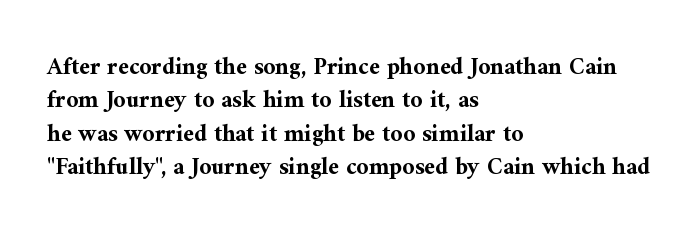
You can tell it's not italic because the verticals are truly vertical. Descender tails drop into unmarked territory. Baseline-to-baseline distance is the conventional proportion of letter height. Nobody touched the tracking dial on this one. Thick stems and heavy bowls — unmistakably bold. One-word summary of the alignment: left.
